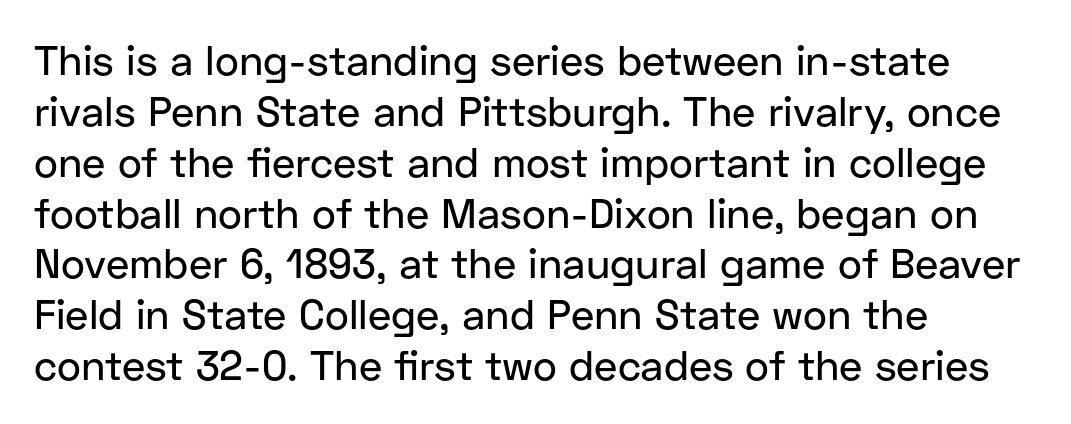
{"serif": "no", "italic": "no", "width": "normal", "stroke_contrast": "low", "x_height": "medium", "monospaced": "no", "underline": "no", "align": "left", "line_spacing_ratio": 1.24, "letter_spacing": "normal", "letter_spacing_em": 0.0, "glyph_px": 41}
